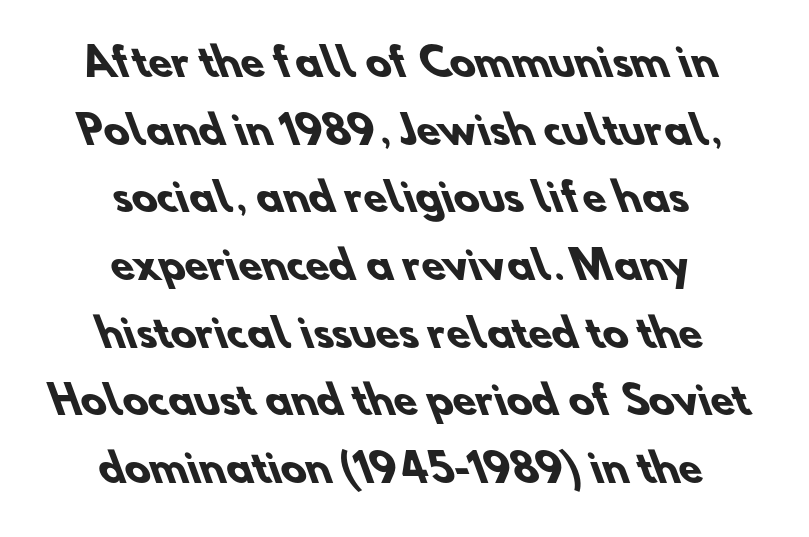
How are the letters spaced? Ordinarily, with no added tracking. A typesetter would label this face a sans. The lines are quadded center. On the weight axis this lands at bold, roughly 700. The space directly below the letters is spotless. The rendering uses natural spacing where letterforms have individual widths.
